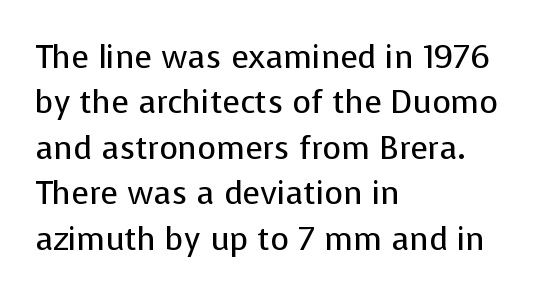
{"serif": "no", "italic": "no", "bold": "no", "weight": "regular", "width": "normal", "stroke_contrast": "low", "x_height": "medium", "monospaced": "no", "underline": "no", "align": "left", "line_spacing": "normal", "line_spacing_ratio": 1.42, "letter_spacing": "normal", "letter_spacing_em": 0.0, "glyph_px": 32}
